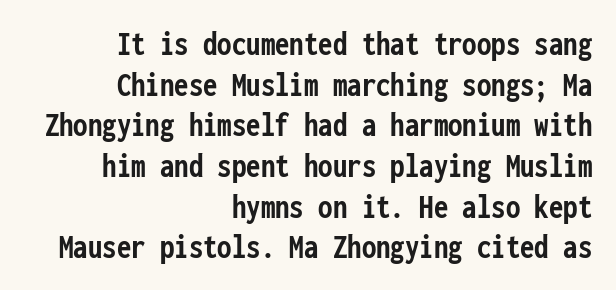
Q: Is the text bold? A: Yes.
Q: Is the text italic (slanted)? A: No, it is upright.
Q: Is the typeface a serif or a sans-serif typeface? A: Sans-serif.
Q: Is the text underlined? A: No.
Q: How is the paragraph aligned? A: Right-aligned.
Q: Is the spacing between letters normal or unusually wide? A: Normal.
Q: Is the spacing between lines tight, normal or loose? A: Tight.
Q: Width (condensed, normal, or wide)? A: Condensed.
Q: Stroke contrast? A: Low.
Q: x-height? A: Medium.
Q: Monospaced? A: Yes.
